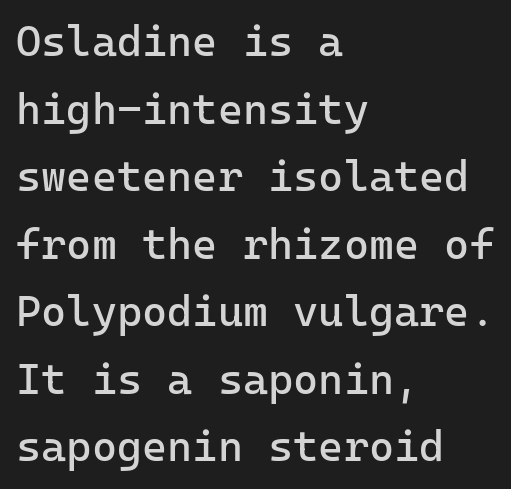
Line beginnings align vertically; line endings do not. In terms of letterspacing, this is plain default setting. The vertical gap from one line to the next is medium. The weight tops out at a normal text grade.
